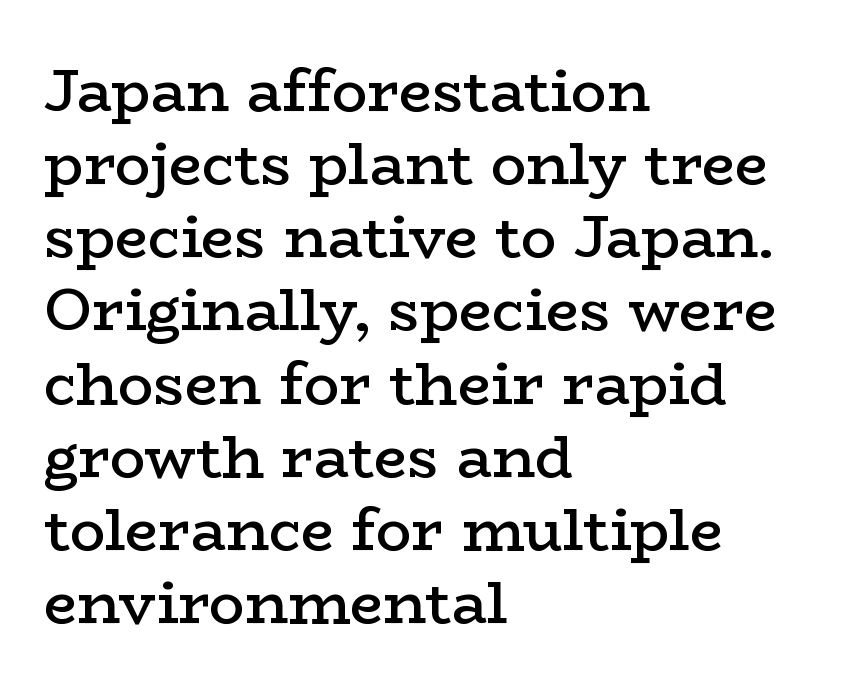
{"serif": "yes", "italic": "no", "bold": "semi", "weight": "semibold", "width": "wide", "stroke_contrast": "low", "x_height": "medium", "monospaced": "no", "underline": "no", "align": "left", "line_spacing_ratio": 1.24, "letter_spacing": "normal", "letter_spacing_em": 0.0, "glyph_px": 59}
